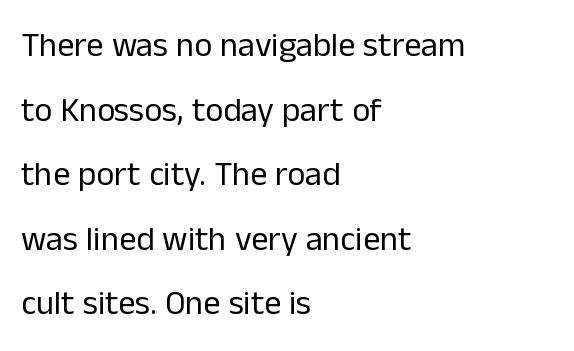
{"serif": "no", "italic": "no", "bold": "no", "weight": "regular", "width": "normal", "stroke_contrast": "low", "x_height": "medium", "monospaced": "no", "underline": "no", "align": "left", "line_spacing": "loose", "line_spacing_ratio": 1.9, "letter_spacing": "normal", "letter_spacing_em": 0.0, "glyph_px": 34}
